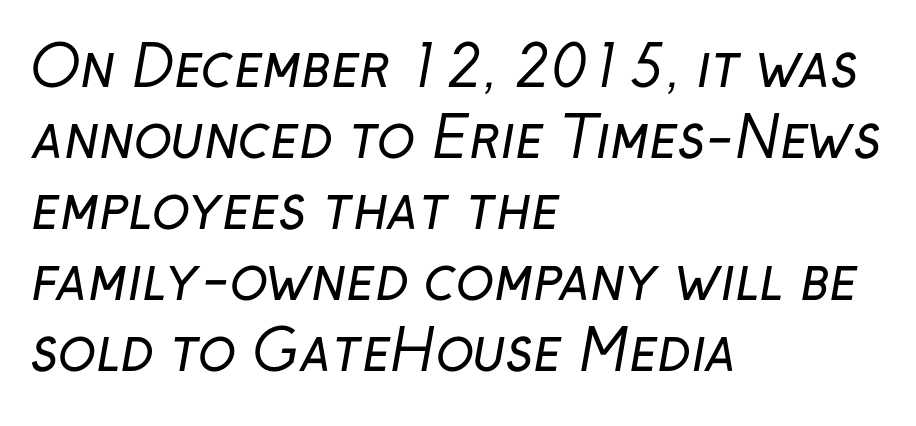
Proportional: the letters do not fall into vertical columns. Serif or sans? Sans — the stroke terminals are bare. Horizontal bands of white between lines are of average thickness. The horizontal fit of the characters is conventional and even. Teacher's note: observe the even left margin — that is flush-left alignment. Underline: absent.
